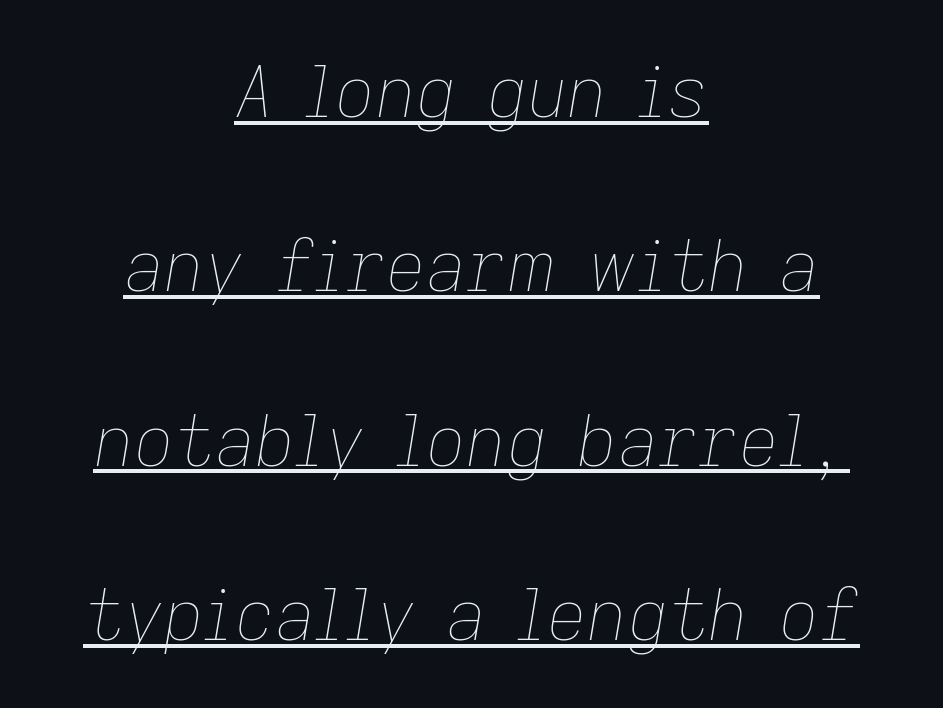
Q: Is the text bold? A: No.
Q: Is the text italic (slanted)? A: Yes, it leans right by about 9 degrees.
Q: Is the text underlined? A: Yes.
Q: How is the paragraph aligned? A: Centered.
Q: Is the spacing between letters normal or unusually wide? A: Normal.
Q: Is the spacing between lines tight, normal or loose? A: Loose.
Q: Width (condensed, normal, or wide)? A: Normal.
Q: Stroke contrast? A: Low.
Q: x-height? A: Medium.
Q: Monospaced? A: No.
